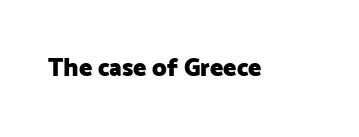
The image shows 25 px bold type, upright; set normal letter spacing, not underlined.
